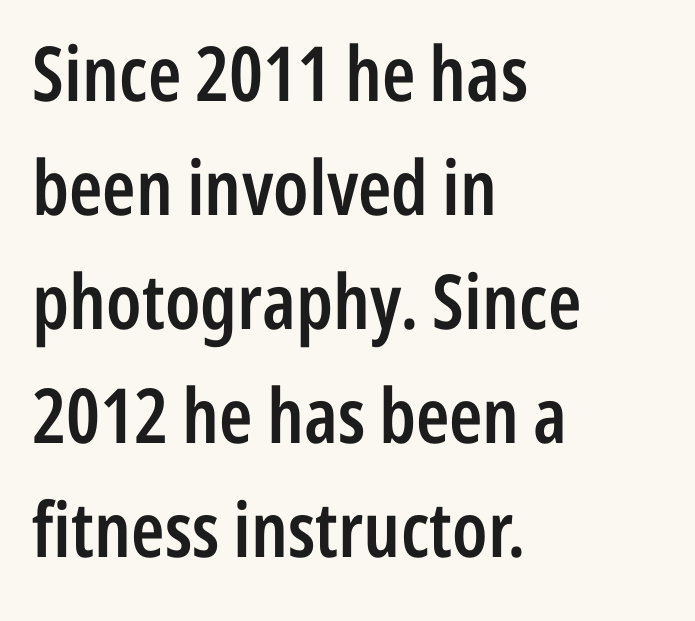
This rendering leaves character spacing at its baseline value. Check the space under the baseline: it is left empty. This rendering uses left alignment, leaving the right contour irregular. Notice the strokes are somewhat thickened but not fully heavy: this is a semibold.
